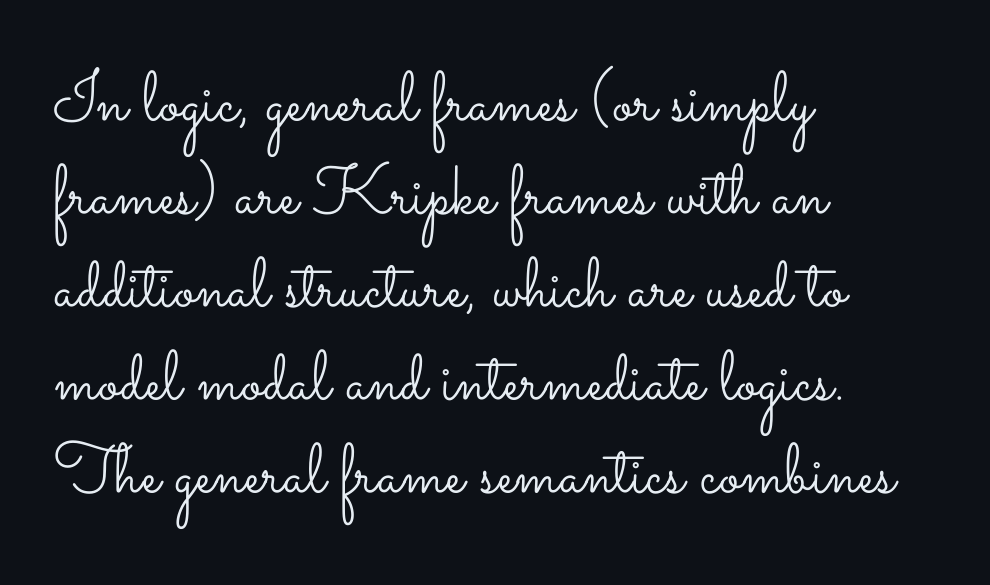
Q: Is the text bold? A: No.
Q: Is the text italic (slanted)? A: Yes.
Q: Is the text underlined? A: No.
Q: How is the paragraph aligned? A: Left-aligned.
Q: Is the spacing between letters normal or unusually wide? A: Normal.
Q: Is the spacing between lines tight, normal or loose? A: Normal.
Q: Width (condensed, normal, or wide)? A: Wide.
Q: Stroke contrast? A: Low.
Q: x-height? A: Small.
Q: Monospaced? A: No.
